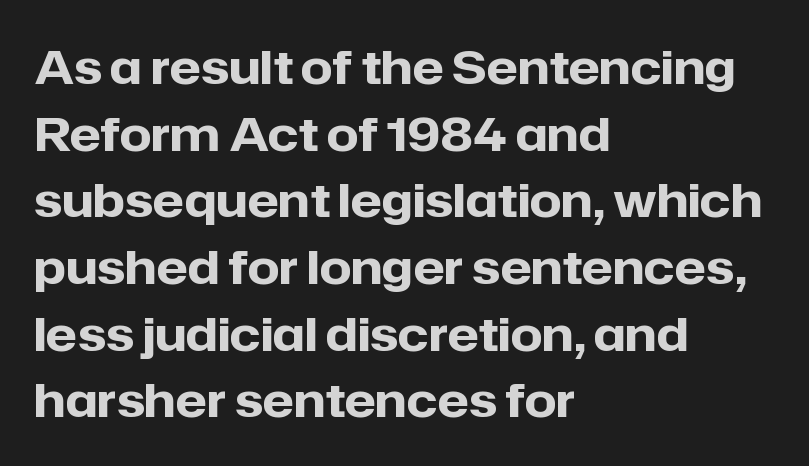
Students, observe: this is what conventionally led text looks like. Short and long lines alike share a common starting point at left. Plenty of ink on the page — the face is bold. Ordinary non-slanted type is in use. The foot of each line stays bare and open. Regarding serifs, this sample does without them.
